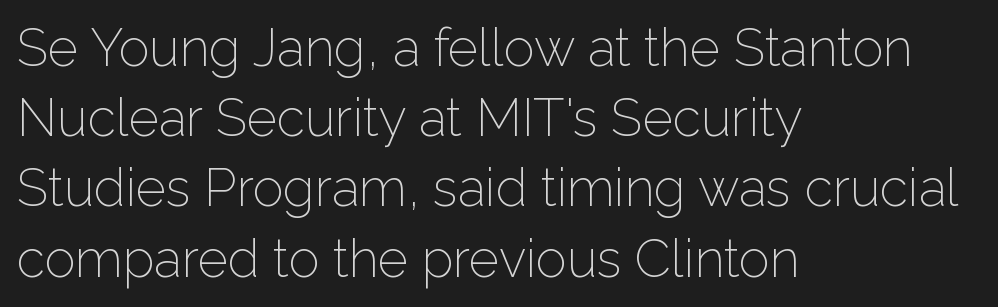
The image shows 52 px light sans-serif type, upright; set left-aligned, normal line spacing (1.35x), normal letter spacing, not underlined; low stroke contrast and a medium x-height.
